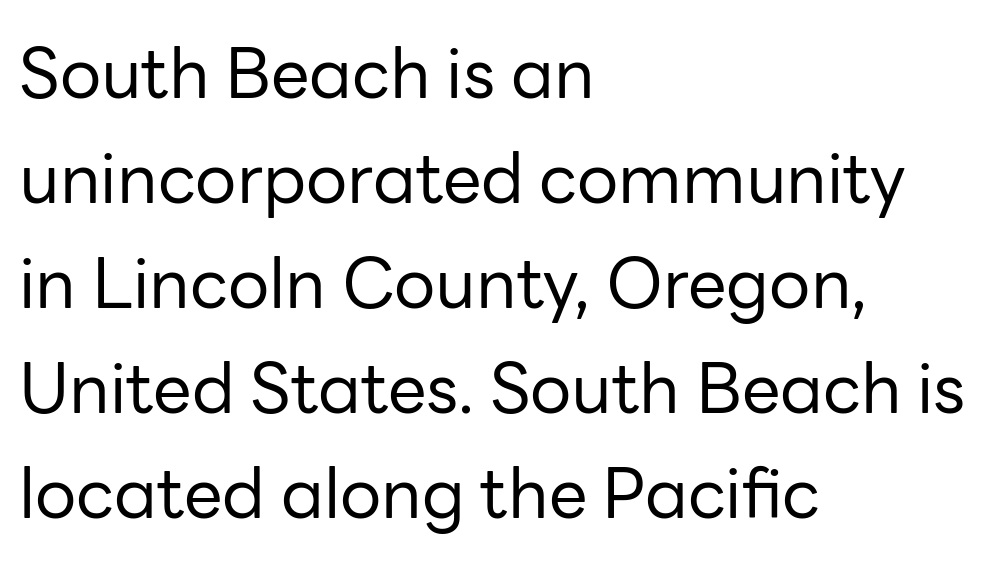
Typeset ragged right — the left edge is the straight one. A typesetter would call this proportional, since set widths differ per character. Do the letters lean? They stand straight. The words here are not underlined. These glyphs show unthickened strokes, regular width or finer.
